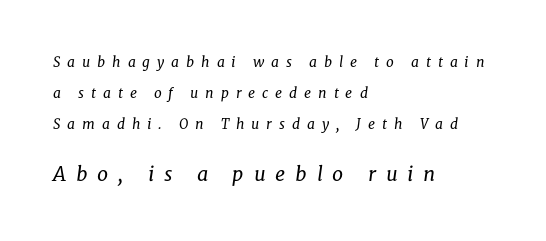
Loose tracking; the words dissolve into strings of separated letters. Designer's note — italics engaged. Stems and bowls with no extra thickness — not bold. The glyphs are unaccompanied by any horizontal stroke below them. A great deal of white space separates one row of letters from the next. This sample is left-justified, so line endings fall wherever the words run out.
